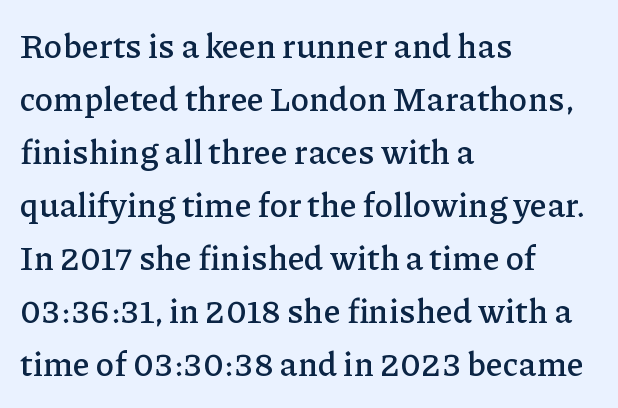
Q: Is the text italic (slanted)? A: No, it is upright.
Q: Is the typeface a serif or a sans-serif typeface? A: Serif.
Q: Is the text underlined? A: No.
Q: How is the paragraph aligned? A: Left-aligned.
Q: Is the spacing between letters normal or unusually wide? A: Normal.
Q: Is the spacing between lines tight, normal or loose? A: Normal.
Q: Width (condensed, normal, or wide)? A: Normal.
Q: Stroke contrast? A: Low.
Q: x-height? A: Medium.
Q: Monospaced? A: No.
